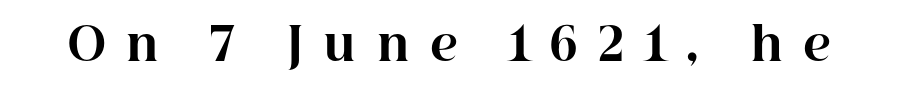
{"serif": "yes", "italic": "no", "bold": "yes", "weight": "bold", "width": "normal", "stroke_contrast": "high", "x_height": "medium", "monospaced": "no", "underline": "no", "letter_spacing": "wide", "letter_spacing_em": 0.45, "glyph_px": 46}
